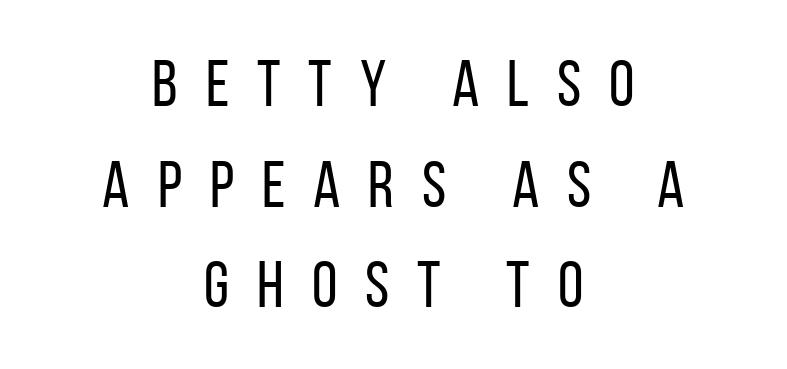
{"serif": "no", "italic": "no", "bold": "no", "weight": "regular", "width": "condensed", "stroke_contrast": "low", "x_height": "large", "monospaced": "no", "underline": "no", "align": "center", "line_spacing": "normal", "line_spacing_ratio": 1.55, "letter_spacing": "wide", "letter_spacing_em": 0.43, "glyph_px": 65}
